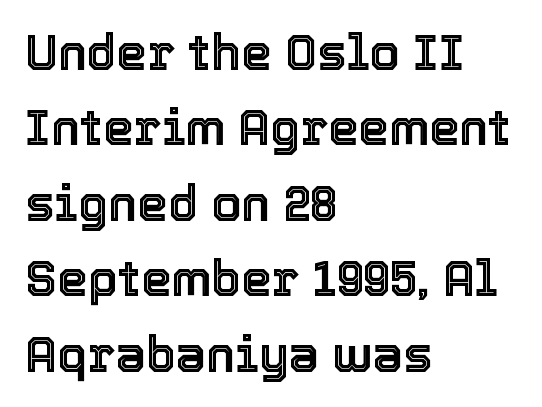
{"italic": "no", "width": "normal", "x_height": "medium", "monospaced": "no", "underline": "no", "align": "left", "line_spacing": "normal", "line_spacing_ratio": 1.54, "letter_spacing": "normal", "letter_spacing_em": 0.0, "glyph_px": 49}
